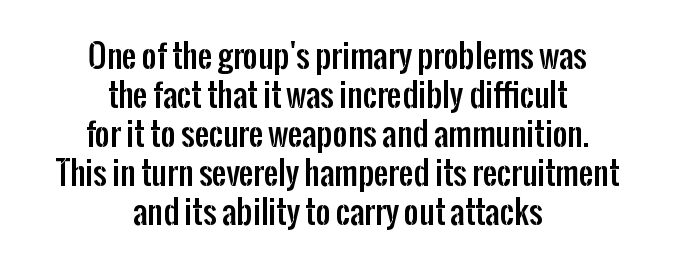
The image shows 32 px condensed sans-serif type, upright; set centered, line spacing 1.22x, normal letter spacing, not underlined; low stroke contrast and a medium x-height.
